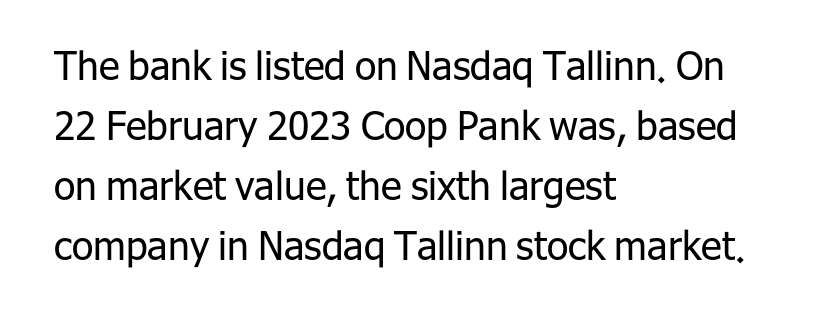
Q: Is the text bold? A: No.
Q: Is the text italic (slanted)? A: No, it is upright.
Q: Is the typeface a serif or a sans-serif typeface? A: Sans-serif.
Q: Is the text underlined? A: No.
Q: How is the paragraph aligned? A: Left-aligned.
Q: Is the spacing between letters normal or unusually wide? A: Normal.
Q: Is the spacing between lines tight, normal or loose? A: Normal.
Q: Width (condensed, normal, or wide)? A: Normal.
Q: Stroke contrast? A: Low.
Q: x-height? A: Medium.
Q: Monospaced? A: No.
